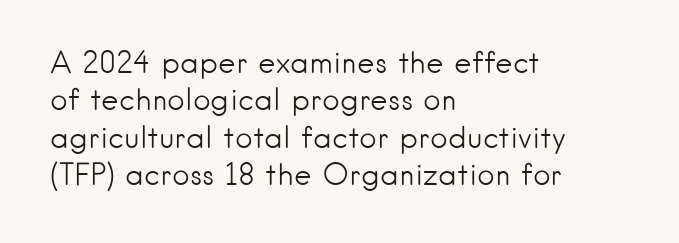
{"serif": "no", "italic": "no", "bold": "no", "weight": "light", "width": "normal", "stroke_contrast": "low", "x_height": "small", "monospaced": "no", "underline": "no", "align": "left", "line_spacing": "normal", "line_spacing_ratio": 1.25, "letter_spacing": "normal", "letter_spacing_em": 0.0, "glyph_px": 30}
